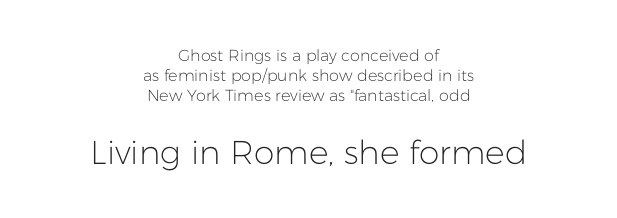
{"serif": "no", "italic": "no", "bold": "no", "weight": "light", "width": "normal", "stroke_contrast": "low", "x_height": "medium", "monospaced": "no", "underline": "no", "align": "center", "line_spacing": "normal", "line_spacing_ratio": 1.26, "letter_spacing": "normal", "letter_spacing_em": 0.0, "larger_block": "second", "size_ratio": 2.06, "glyph_px": 33}
